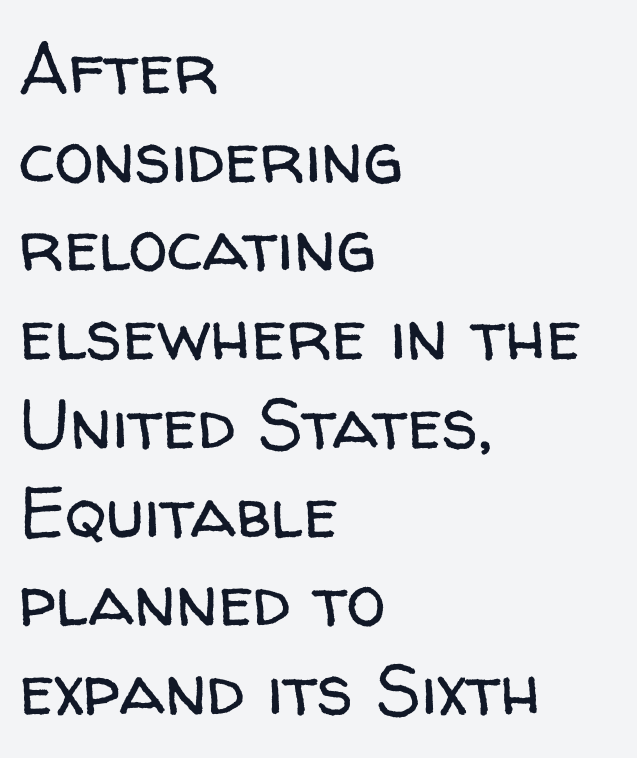
Q: Is the text bold? A: No.
Q: Is the text italic (slanted)? A: No, it is upright.
Q: Is the typeface a serif or a sans-serif typeface? A: Sans-serif.
Q: Is the text underlined? A: No.
Q: How is the paragraph aligned? A: Left-aligned.
Q: Is the spacing between letters normal or unusually wide? A: Normal.
Q: Is the spacing between lines tight, normal or loose? A: Normal.
Q: Width (condensed, normal, or wide)? A: Normal.
Q: Stroke contrast? A: Low.
Q: x-height? A: Medium.
Q: Monospaced? A: No.
